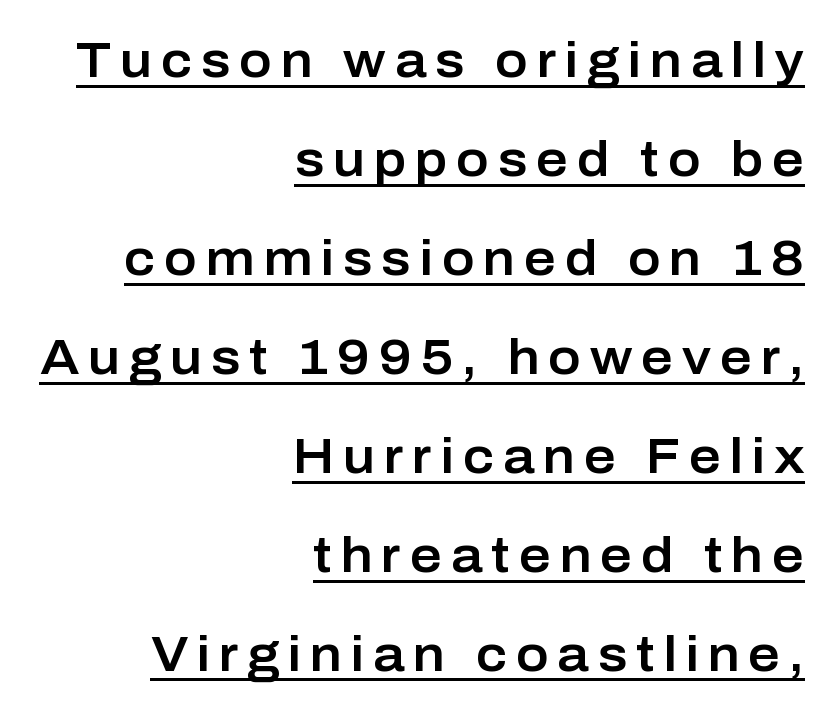
The image shows 49 px sans-serif type, upright; set right-aligned, loose line spacing (2.02x), underlined; low stroke contrast and a medium x-height.
